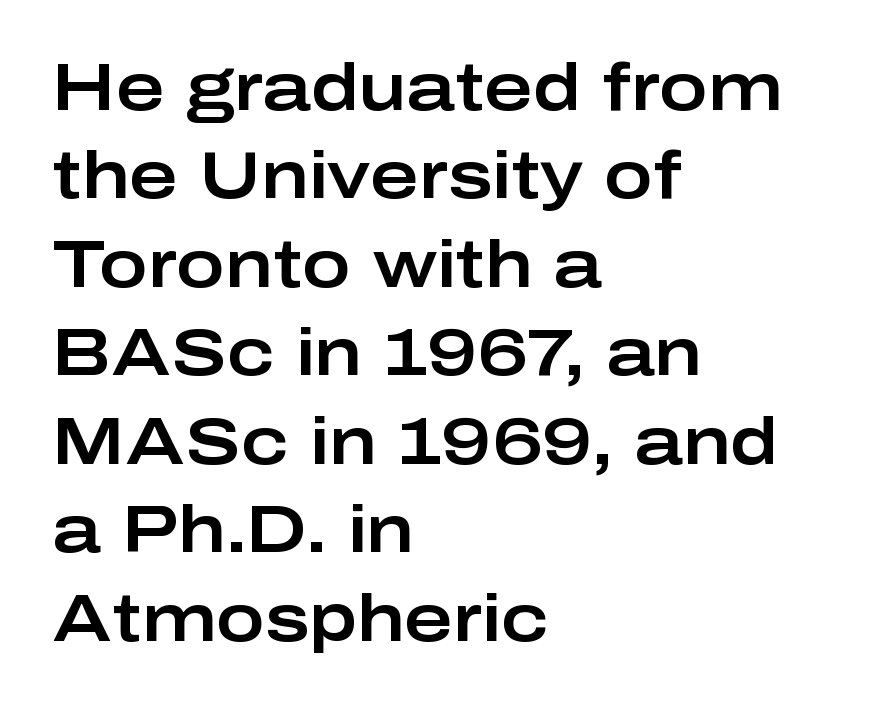
Designer's note — italics off, roman on. A typesetter would call this leading conventional body-copy spacing. Plain, unruled lines of type. The horizontal fit of the characters is conventional and even. The letters advance in unequal steps, a hallmark of proportional type. The letters carry no serifs — their stems end cleanly without finishing strokes.
